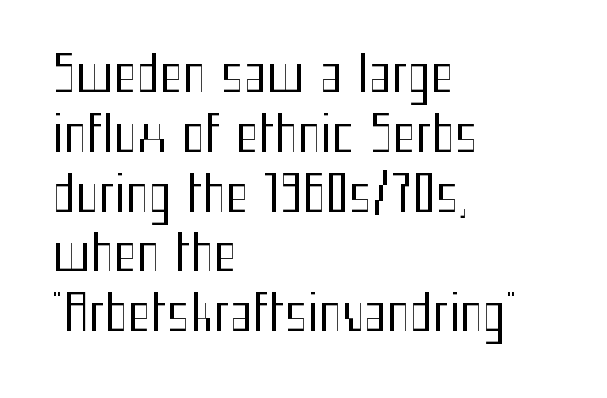
Q: Is the text bold? A: No.
Q: Is the text italic (slanted)? A: No, it is upright.
Q: Is the typeface a serif or a sans-serif typeface? A: Sans-serif.
Q: Is the text underlined? A: No.
Q: How is the paragraph aligned? A: Left-aligned.
Q: Is the spacing between letters normal or unusually wide? A: Normal.
Q: Width (condensed, normal, or wide)? A: Condensed.
Q: Stroke contrast? A: Medium.
Q: x-height? A: Medium.
Q: Monospaced? A: No.
